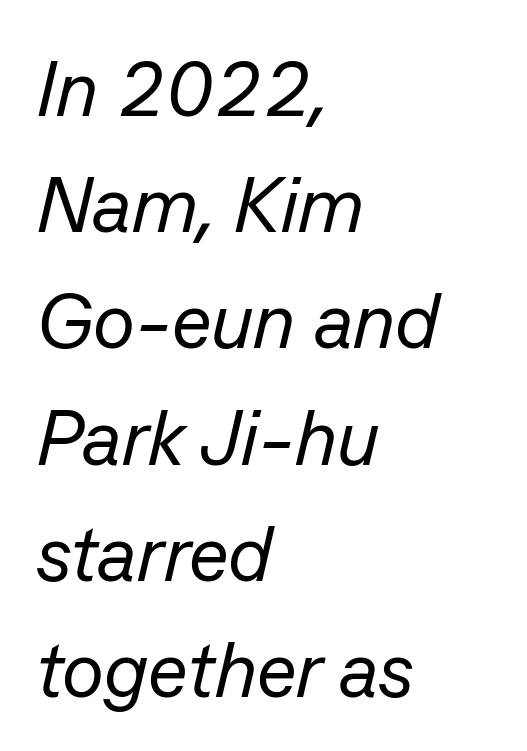
This reads as an unemphasized weight, regular at the heaviest. The rendering anchors every line to the left-hand side. Note the varied advance widths — an 'i' is clearly narrower than an 'm'. Compared with ordinary roman type, these characters are visibly tilted. A typesetter would call this zero additional tracking. Regular leading.
